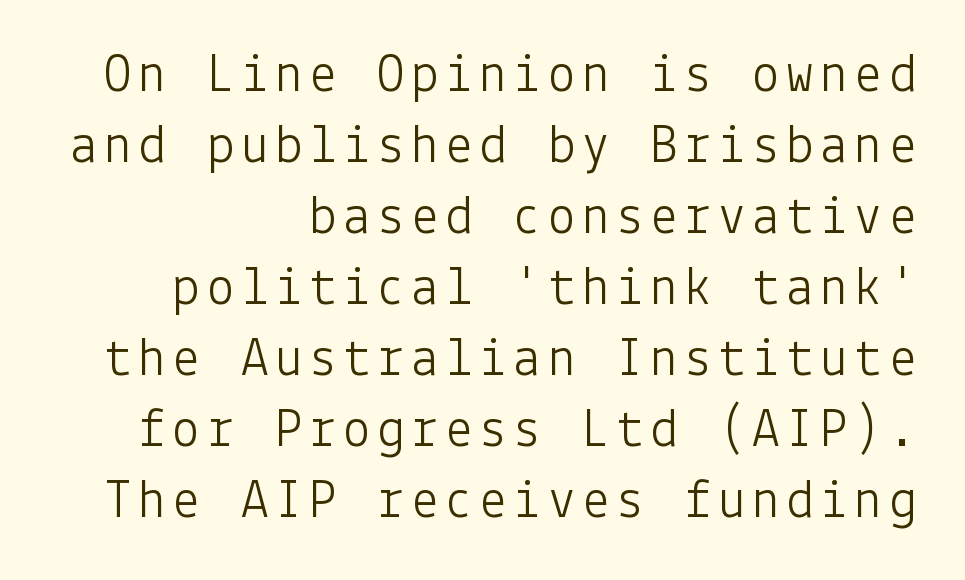
{"serif": "no", "italic": "no", "bold": "no", "weight": "light", "width": "normal", "stroke_contrast": "low", "x_height": "medium", "underline": "no", "align": "right", "line_spacing": "normal", "line_spacing_ratio": 1.29, "glyph_px": 55}
